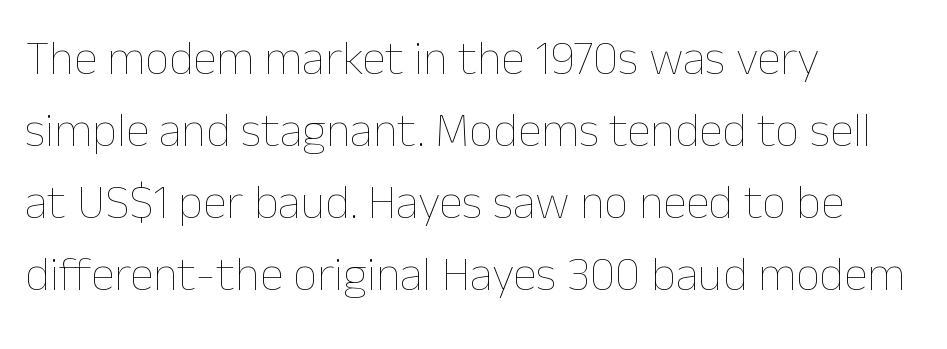
Q: Is the text bold? A: No.
Q: Is the text italic (slanted)? A: No, it is upright.
Q: Is the text underlined? A: No.
Q: How is the paragraph aligned? A: Left-aligned.
Q: Is the spacing between letters normal or unusually wide? A: Normal.
Q: Is the spacing between lines tight, normal or loose? A: Normal.
Q: Width (condensed, normal, or wide)? A: Normal.
Q: Stroke contrast? A: Low.
Q: x-height? A: Medium.
Q: Monospaced? A: No.
